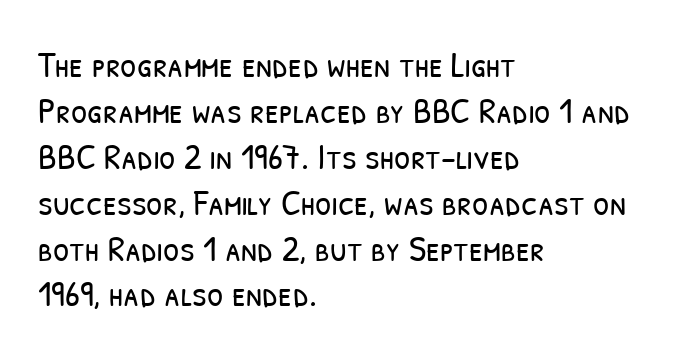
{"serif": "no", "bold": "no", "weight": "light", "width": "condensed", "stroke_contrast": "low", "x_height": "medium", "monospaced": "no", "underline": "no", "align": "left", "line_spacing_ratio": 1.24, "letter_spacing": "normal", "letter_spacing_em": 0.0, "glyph_px": 37}
